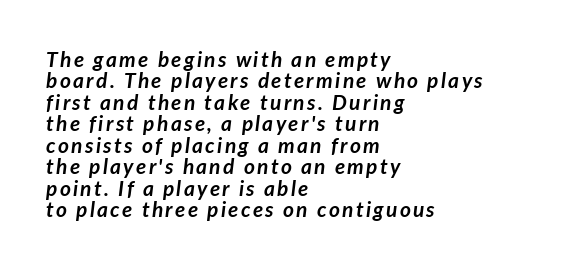
The image shows 21 px bold type, italic (leaning right); set left-aligned, tight line spacing (1.02x), not underlined.
